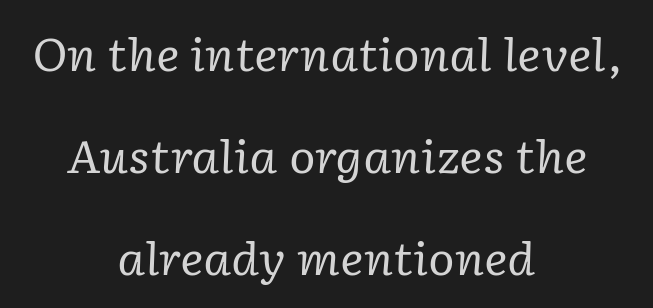
Weight class: somewhere from thin through regular. Does the leading feel generous? Absolutely, it's lavish. No word sits above an underline. Designer's note — italics engaged. The paragraph shown floats in the horizontal middle.
